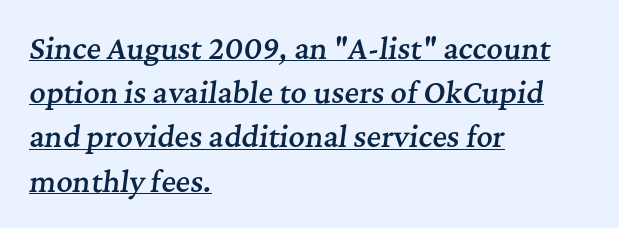
Q: Is the text bold? A: Semi-bold.
Q: Is the text italic (slanted)? A: Yes, it leans right by about 7 degrees.
Q: Is the typeface a serif or a sans-serif typeface? A: Serif.
Q: Is the text underlined? A: Yes.
Q: How is the paragraph aligned? A: Left-aligned.
Q: Is the spacing between letters normal or unusually wide? A: Normal.
Q: Is the spacing between lines tight, normal or loose? A: Normal.
Q: Width (condensed, normal, or wide)? A: Normal.
Q: Stroke contrast? A: Medium.
Q: x-height? A: Medium.
Q: Monospaced? A: No.
